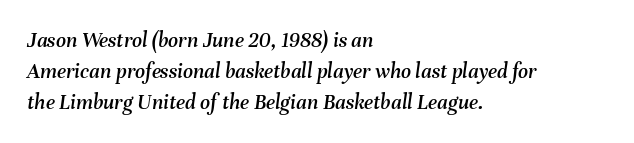
{"italic": "yes", "lean": "right", "slant_degrees": 8, "underline": "no", "align": "left", "line_spacing": "normal", "line_spacing_ratio": 1.41, "letter_spacing": "normal", "letter_spacing_em": 0.0, "glyph_px": 22}
